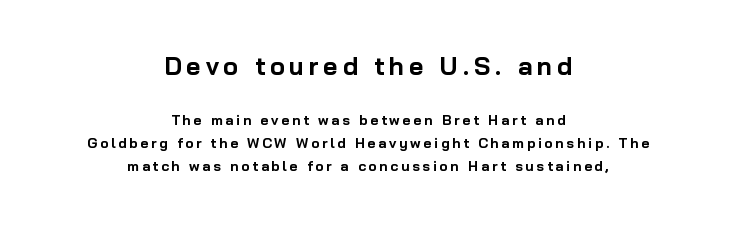
Q: Is the text bold? A: Yes.
Q: Is the text italic (slanted)? A: No, it is upright.
Q: Is the text underlined? A: No.
Q: How is the paragraph aligned? A: Centered.
Q: Is the spacing between lines tight, normal or loose? A: Normal.
Q: Which block of text is set in a larger size, the first (top) or the second (bottom)? A: The first (top) one.
